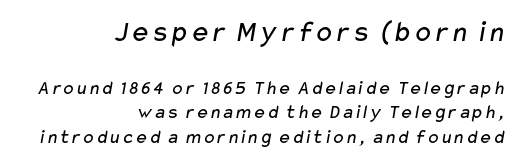
Note: no serifs on the glyphs. Here the designer chose a conventional face with non-uniform glyph widths. The gaps between neighbouring characters are ordinary and unremarkable. Just letters on the line, the space beneath them empty.
